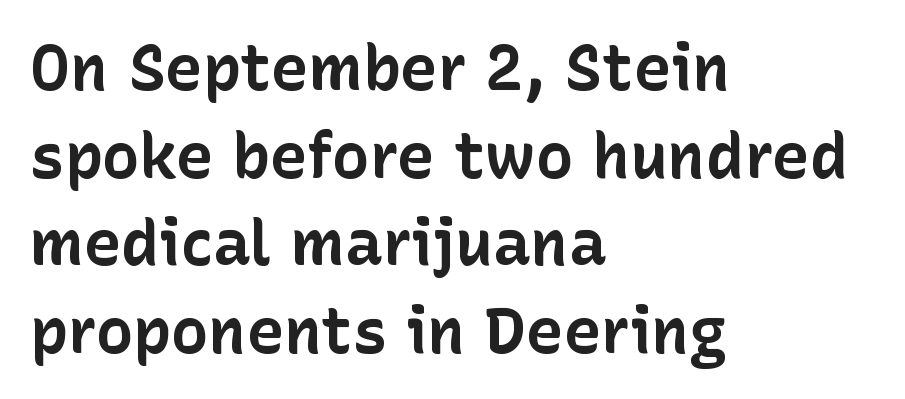
Q: Is the text bold? A: Yes.
Q: Is the text italic (slanted)? A: No, it is upright.
Q: Is the typeface a serif or a sans-serif typeface? A: Sans-serif.
Q: Is the text underlined? A: No.
Q: How is the paragraph aligned? A: Left-aligned.
Q: Is the spacing between letters normal or unusually wide? A: Normal.
Q: Is the spacing between lines tight, normal or loose? A: Normal.
Q: Width (condensed, normal, or wide)? A: Normal.
Q: Stroke contrast? A: Low.
Q: x-height? A: Medium.
Q: Monospaced? A: No.
